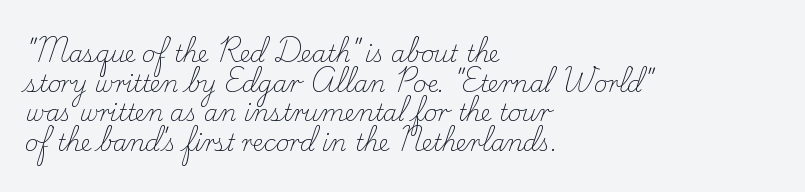
{"bold": "no", "underline": "no", "align": "left", "line_spacing": "normal", "line_spacing_ratio": 1.29, "letter_spacing": "normal", "letter_spacing_em": 0.0, "glyph_px": 23}
